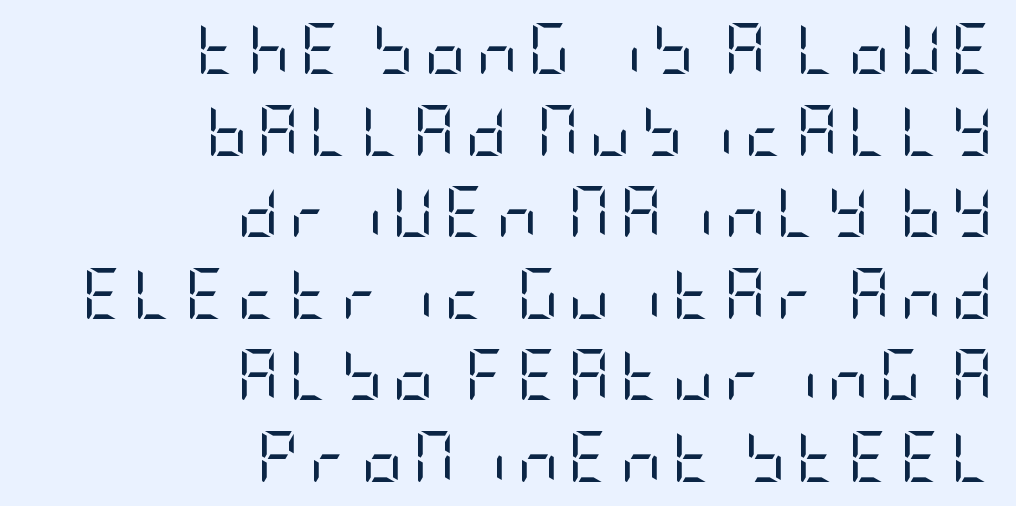
Horizontal alignment here is rightward, an uncommon choice for prose. You could only call the tracking loose — the letters float apart. No heavy texture on the line: the type isn't bold. Characters remain perfectly vertical along every line. Compared with typical paragraphs, the rows here are spaced about the same. Only glyphs here, with clear space below each row.
